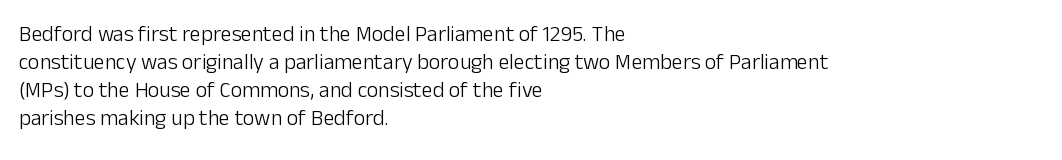
{"italic": "no", "bold": "no", "underline": "no", "align": "left", "line_spacing": "normal", "line_spacing_ratio": 1.27, "letter_spacing": "normal", "letter_spacing_em": 0.0, "glyph_px": 22}
